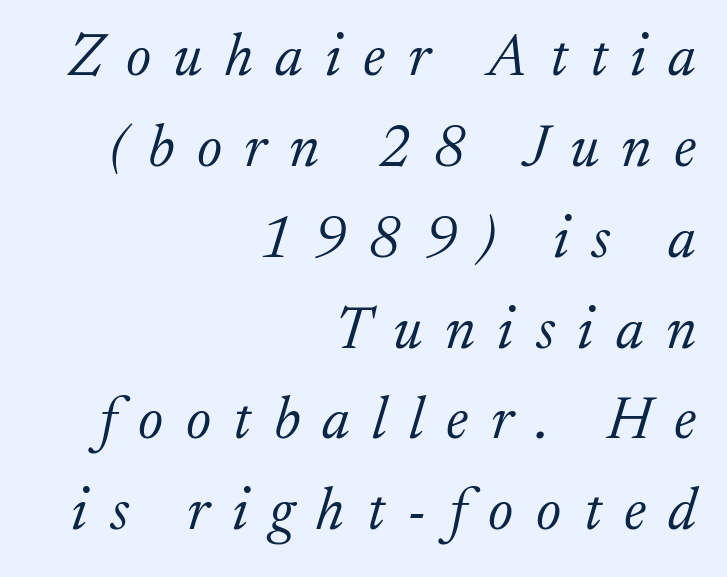
{"serif": "yes", "italic": "yes", "lean": "right", "slant_degrees": 17, "bold": "no", "weight": "light", "width": "normal", "stroke_contrast": "low", "x_height": "medium", "monospaced": "no", "underline": "no", "align": "right", "line_spacing": "normal", "line_spacing_ratio": 1.54, "letter_spacing": "wide", "letter_spacing_em": 0.38, "glyph_px": 59}
